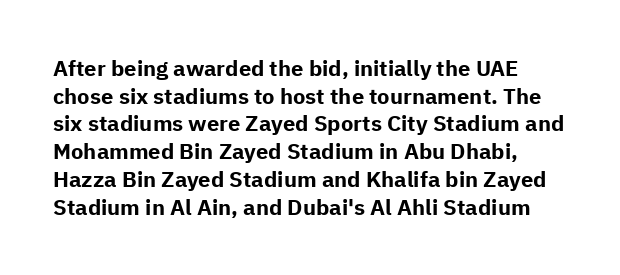
A typesetter would call this zero additional tracking. The rows are spaced the way most documents space them. Honestly, there is no underline to notice here at all. Is there any slant? The stems are plumb.
